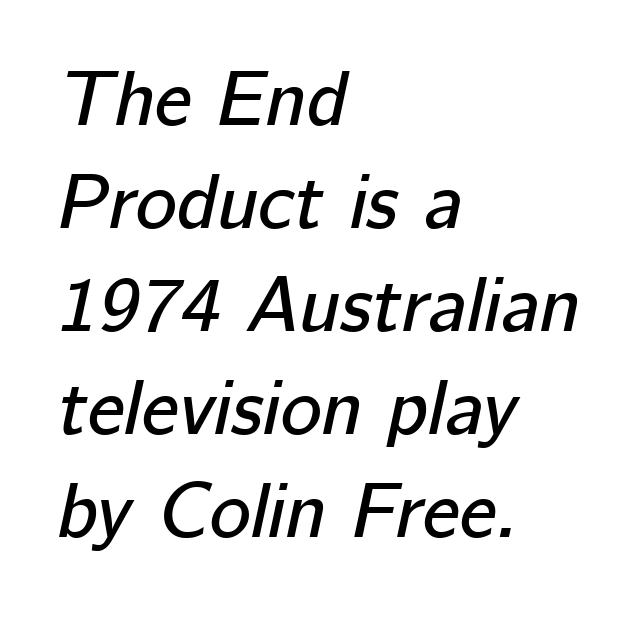
Each line starts at the same left margin while the right side varies. Notice how descenders clear the ascenders below comfortably — that's standard leading. The type is set solid horizontally, with unmodified tracking. The area under the type is left untouched.
